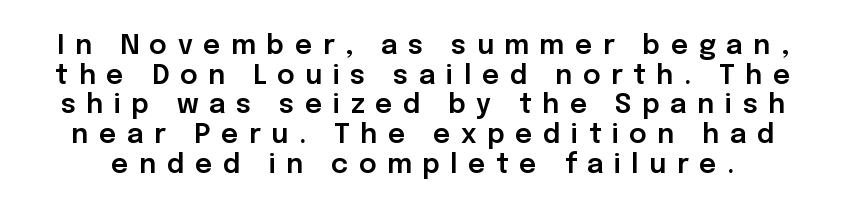
Unmarked baselines from the first word to the last. Very little white space separates one row of letters from the next. In terms of posture, this sample is upright. Inter-character spacing is expanded well beyond the font's built-in metrics.
